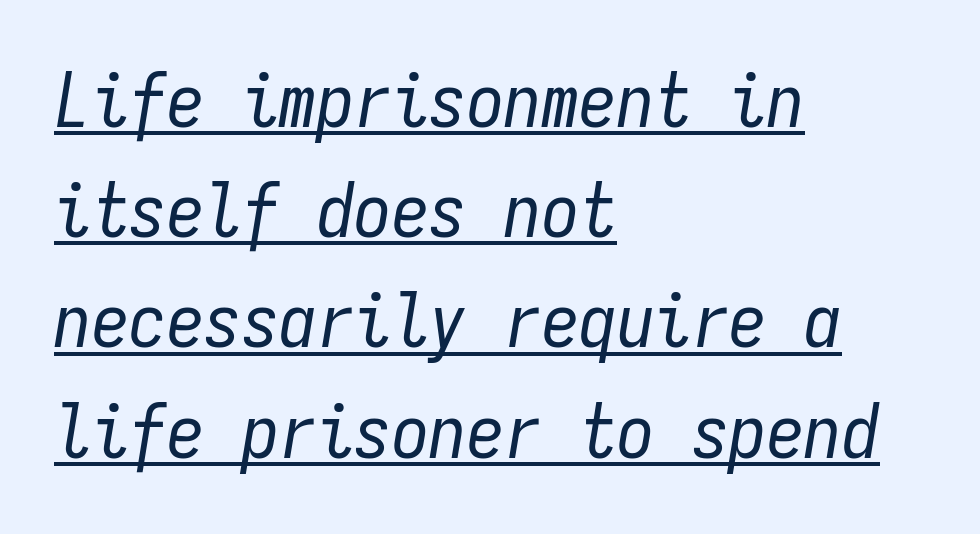
It's the slanting kind of type. The passage is arranged the way most books set body copy — flush left. The sample's only ornament is a line tracing under the words. This sample keeps an unexceptional amount of space between lines. Note the uniform advance width — an 'i' takes as much space as an 'm'.
